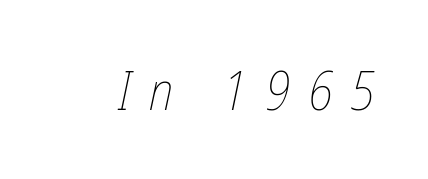
{"italic": "yes", "lean": "right", "slant_degrees": 12, "bold": "no", "weight": "thin", "width": "condensed", "stroke_contrast": "low", "x_height": "medium", "monospaced": "no", "underline": "no", "letter_spacing": "wide", "letter_spacing_em": 0.36, "glyph_px": 53}
